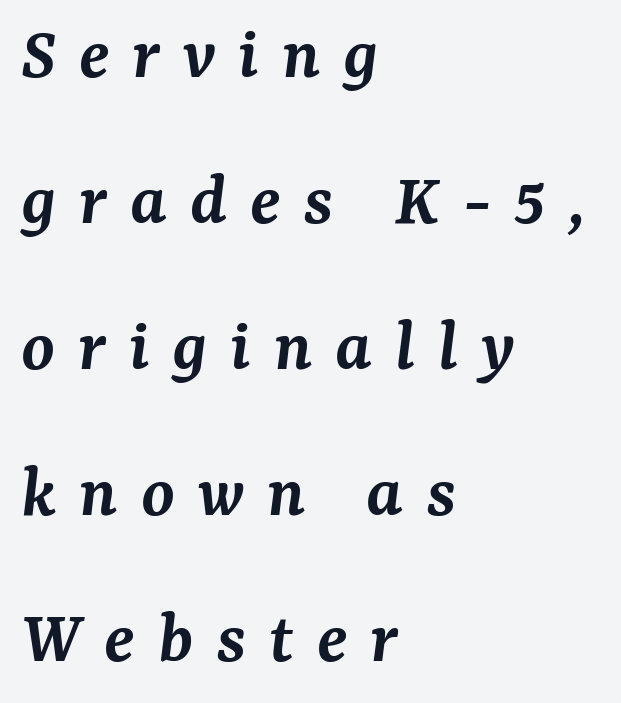
Q: Is the text bold? A: Semi-bold.
Q: Is the text italic (slanted)? A: Yes, it leans right by about 7 degrees.
Q: Is the typeface a serif or a sans-serif typeface? A: Serif.
Q: Is the text underlined? A: No.
Q: How is the paragraph aligned? A: Left-aligned.
Q: Is the spacing between letters normal or unusually wide? A: Unusually wide.
Q: Is the spacing between lines tight, normal or loose? A: Loose.
Q: Width (condensed, normal, or wide)? A: Normal.
Q: Stroke contrast? A: Medium.
Q: x-height? A: Medium.
Q: Monospaced? A: No.
